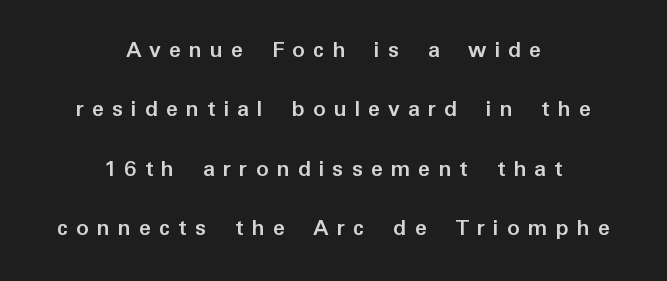
If you measured baseline to baseline, you'd find a long distance. The string is rendered with underlining switched off. You can tell it's not italic because the verticals are truly vertical. The tracking reads as deliberately expanded to a designer's eye. Summary of weight: heavy, a full bold.
